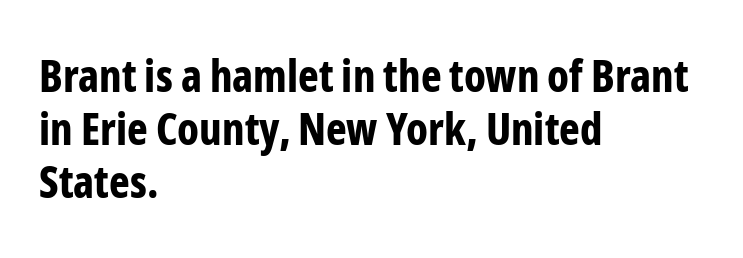
{"serif": "no", "italic": "no", "bold": "yes", "weight": "bold", "width": "condensed", "stroke_contrast": "low", "x_height": "medium", "monospaced": "no", "underline": "no", "align": "left", "line_spacing_ratio": 1.2, "letter_spacing": "normal", "letter_spacing_em": 0.0, "glyph_px": 44}
